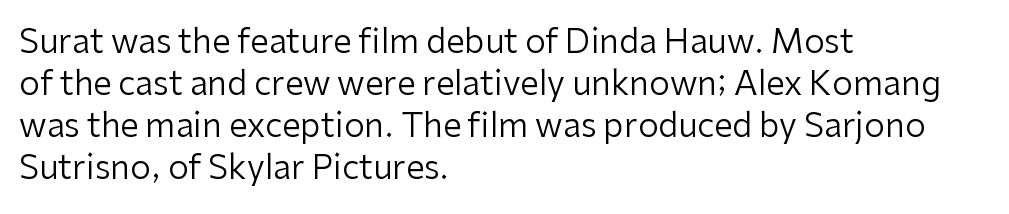
The image shows 33 px regular-weight sans-serif type, upright; set left-aligned, normal line spacing (1.27x), normal letter spacing, not underlined; low stroke contrast and a medium x-height.
